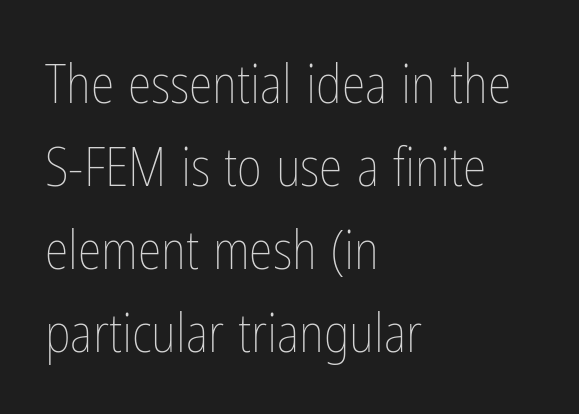
{"italic": "no", "bold": "no", "weight": "thin", "width": "condensed", "stroke_contrast": "low", "x_height": "medium", "monospaced": "no", "underline": "no", "align": "left", "line_spacing": "normal", "line_spacing_ratio": 1.54, "letter_spacing": "normal", "letter_spacing_em": 0.0, "glyph_px": 54}
